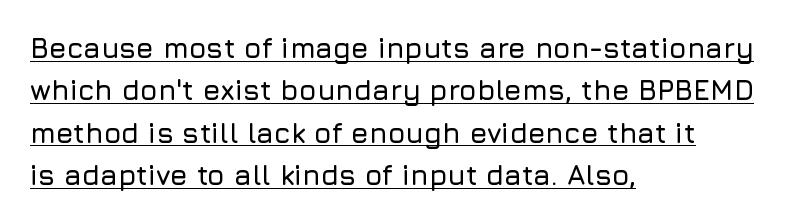
The image shows 28 px sans-serif type, upright; set left-aligned, normal line spacing (1.51x), normal letter spacing, underlined; low stroke contrast and a medium x-height.
